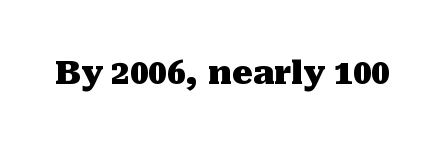
Glyph-to-glyph distance matches everyday printed text. The foot of each line stays bare and open. No italicization has been applied; the sample stays upright. Here the designer chose a conventional face with non-uniform glyph widths.
